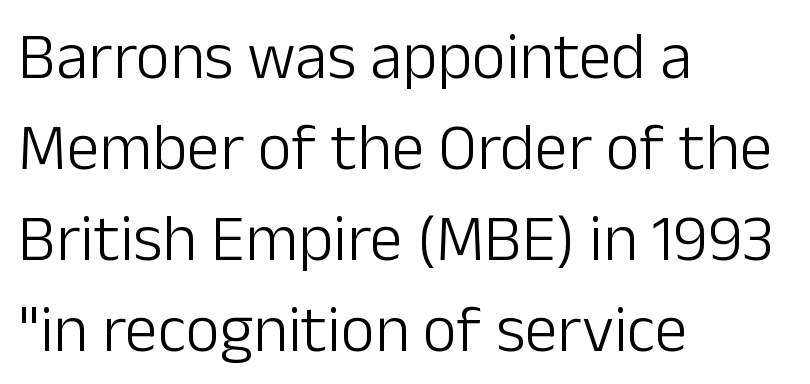
The typography opts for an upright posture over an oblique one. The designer went with a sans here, leaving each stem footless. A bare baseline throughout the passage. The passage shown stacks its lines at a standard gap. A light-to-regular cut is what we see here.
